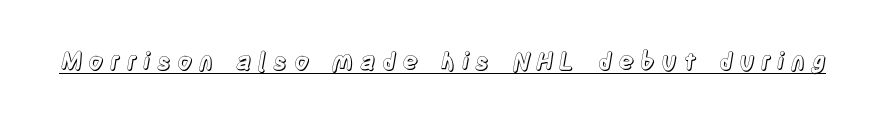
Q: Is the text italic (slanted)? A: Yes.
Q: Is the text underlined? A: Yes.
Q: Is the spacing between letters normal or unusually wide? A: Unusually wide.
